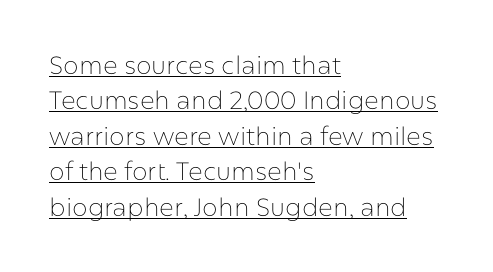
{"italic": "no", "bold": "no", "underline": "yes", "align": "left", "line_spacing": "normal", "line_spacing_ratio": 1.42, "letter_spacing": "normal", "letter_spacing_em": 0.0, "glyph_px": 25}
